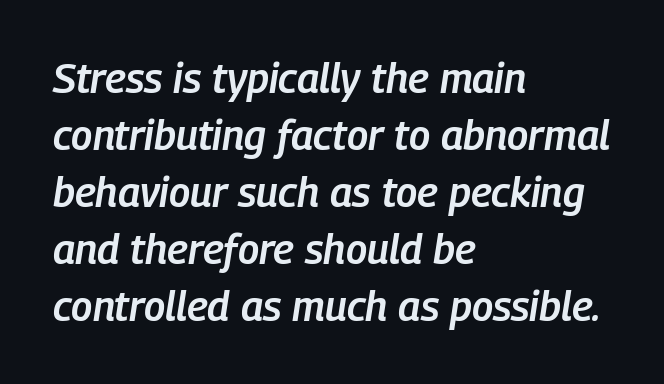
Standard letterfit; no display-style spreading of the glyphs. Descenders are the only things crossing below the line. The face used here is a semibold: visibly heavier than regular, lighter than bold. Varying glyph widths throughout — classic text-font behaviour.
